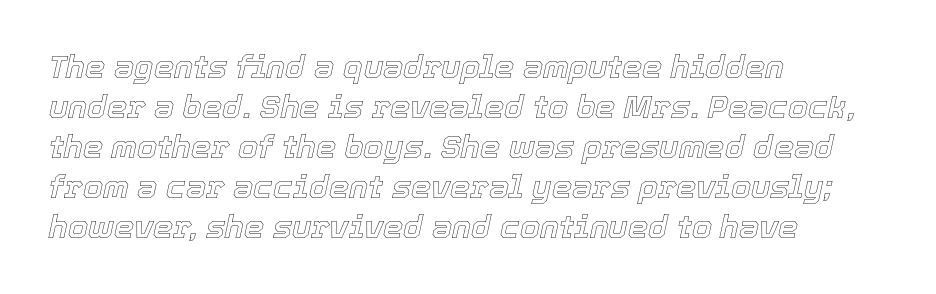
Q: Is the text italic (slanted)? A: Yes, it leans right by about 12 degrees.
Q: Is the text underlined? A: No.
Q: How is the paragraph aligned? A: Left-aligned.
Q: Is the spacing between letters normal or unusually wide? A: Normal.
Q: Is the spacing between lines tight, normal or loose? A: Normal.
Q: Width (condensed, normal, or wide)? A: Normal.
Q: x-height? A: Medium.
Q: Monospaced? A: No.
